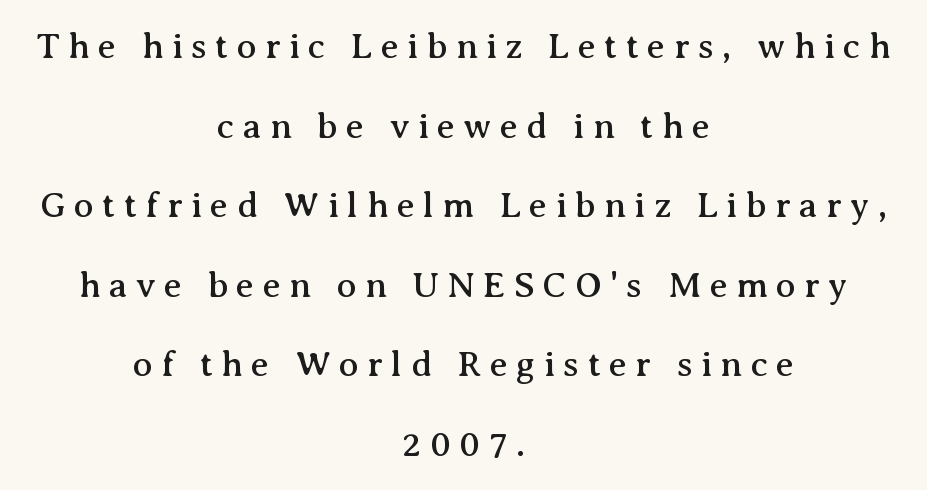
The image shows 36 px serif type, upright; set centered, loose line spacing (2.21x), unusually wide letter spacing (+0.23 em), not underlined; medium stroke contrast and a medium x-height.
